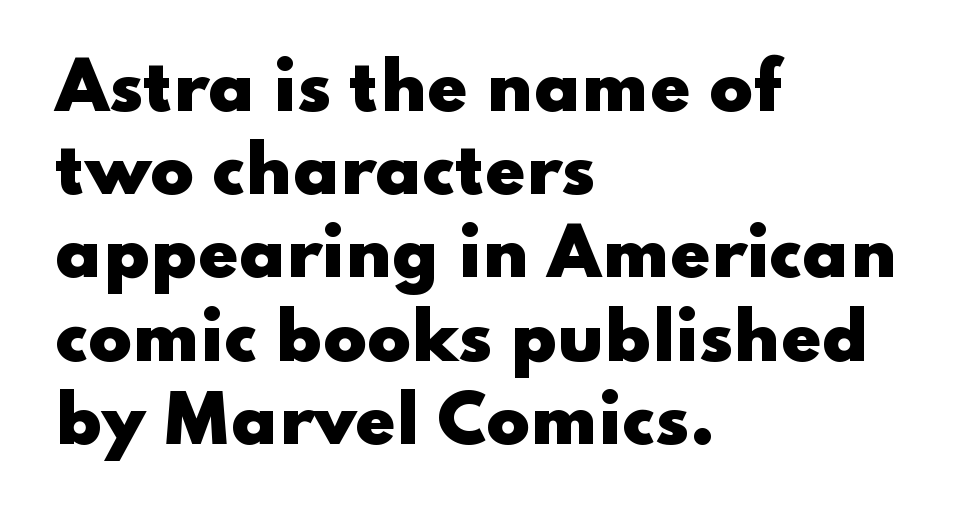
Observe the ordinary spacing: letters are neighbours, not strangers. Is the type bold? Yes — the strokes are clearly thick and heavy. Just letters on the line, the space beneath them empty. No italicization has been applied; the sample stays upright. Vertical spacing — default.
